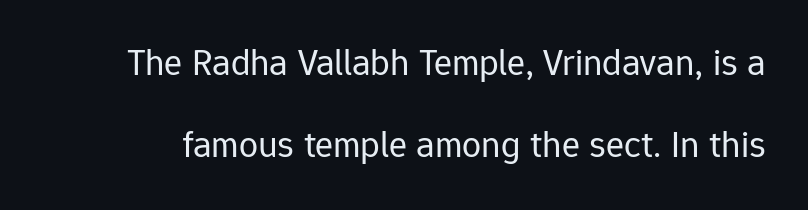
Q: Is the text bold? A: No.
Q: Is the text italic (slanted)? A: No, it is upright.
Q: Is the typeface a serif or a sans-serif typeface? A: Sans-serif.
Q: Is the text underlined? A: No.
Q: Is the spacing between letters normal or unusually wide? A: Normal.
Q: Is the spacing between lines tight, normal or loose? A: Loose.
Q: Width (condensed, normal, or wide)? A: Normal.
Q: Stroke contrast? A: Low.
Q: x-height? A: Medium.
Q: Monospaced? A: No.
